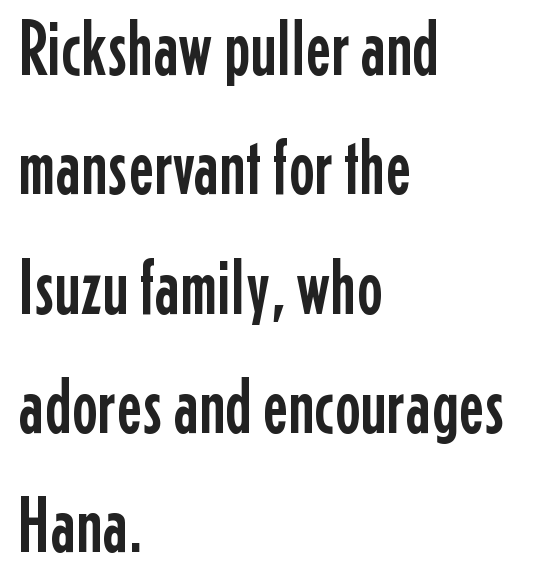
Here the designer chose a conventional face with non-uniform glyph widths. The designer left line spacing at the default. Horizontally, the lines are justified to the leading edge only. What kind of face is this? One without serifs — a sans. Do the letters lean? They stand straight. The tracking reads as untouched default to a designer's eye.
